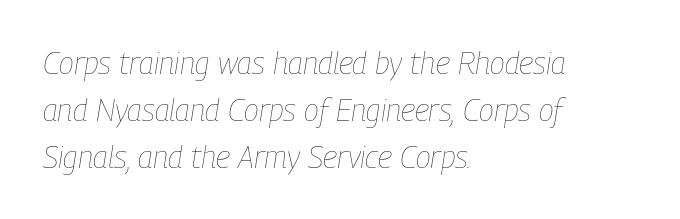
{"italic": "yes", "lean": "right", "slant_degrees": 9, "bold": "no", "weight": "thin", "width": "condensed", "stroke_contrast": "low", "x_height": "medium", "monospaced": "no", "underline": "no", "align": "left", "line_spacing": "normal", "line_spacing_ratio": 1.52, "letter_spacing": "normal", "letter_spacing_em": 0.0, "glyph_px": 31}
